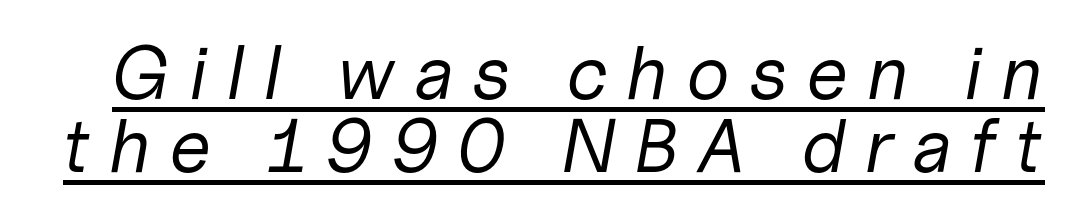
The glyphs look as if they've been sheared to an angle. Has an underline been added? It has. No extra ink here — the face is not bold. You could barely slide anything between these rows.
